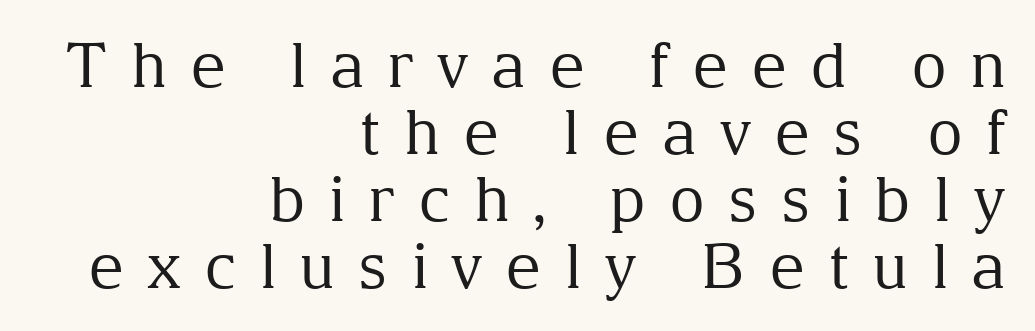
Q: Is the text bold? A: No.
Q: Is the text italic (slanted)? A: No, it is upright.
Q: Is the typeface a serif or a sans-serif typeface? A: Serif.
Q: Is the text underlined? A: No.
Q: How is the paragraph aligned? A: Right-aligned.
Q: Is the spacing between letters normal or unusually wide? A: Unusually wide.
Q: Is the spacing between lines tight, normal or loose? A: Tight.
Q: Width (condensed, normal, or wide)? A: Normal.
Q: Stroke contrast? A: Medium.
Q: x-height? A: Medium.
Q: Monospaced? A: No.
